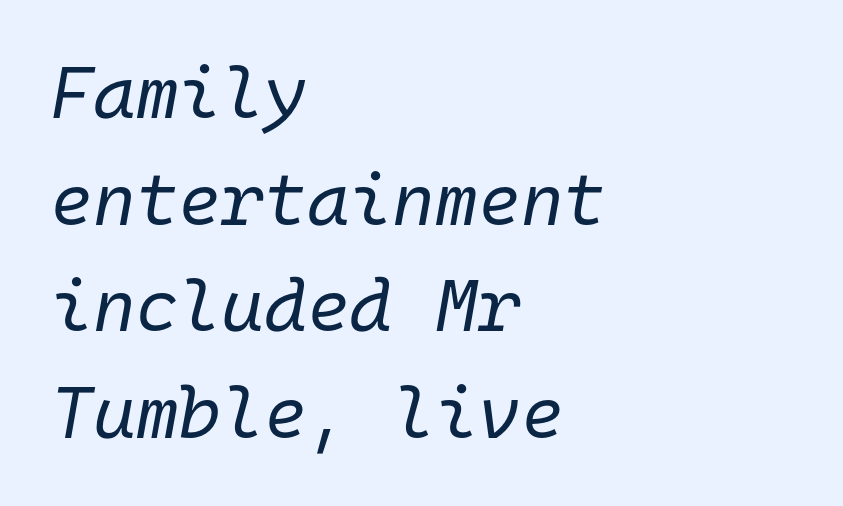
{"italic": "yes", "lean": "right", "slant_degrees": 10, "bold": "no", "weight": "regular", "width": "normal", "stroke_contrast": "low", "x_height": "medium", "monospaced": "yes", "underline": "no", "align": "left", "line_spacing": "normal", "line_spacing_ratio": 1.46, "letter_spacing": "normal", "letter_spacing_em": 0.0, "glyph_px": 73}
